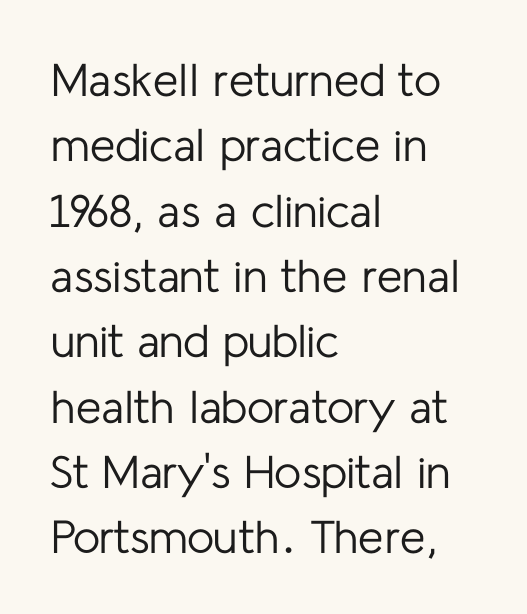
The image shows 46 px regular-weight sans-serif type, upright; set left-aligned, normal line spacing (1.42x), normal letter spacing, not underlined; low stroke contrast and a medium x-height.
